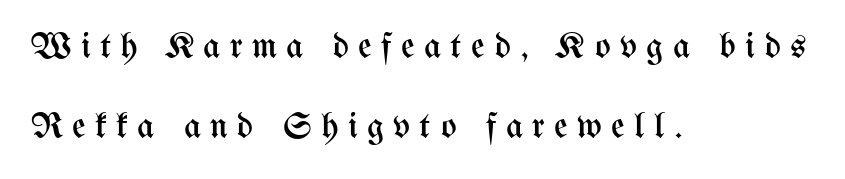
{"italic": "no", "bold": "no", "weight": "regular", "width": "condensed", "stroke_contrast": "medium", "x_height": "medium", "monospaced": "no", "underline": "no", "align": "left", "line_spacing": "loose", "line_spacing_ratio": 2.15, "letter_spacing": "wide", "letter_spacing_em": 0.25, "glyph_px": 37}
